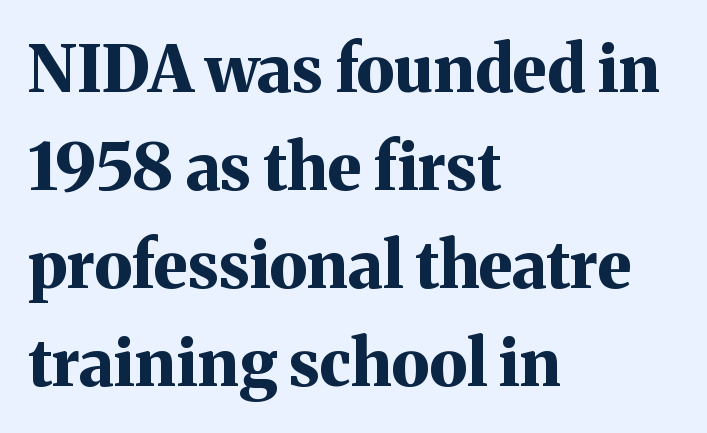
{"serif": "yes", "italic": "no", "bold": "yes", "weight": "bold", "width": "normal", "stroke_contrast": "medium", "x_height": "medium", "monospaced": "no", "underline": "no", "align": "left", "line_spacing": "normal", "line_spacing_ratio": 1.51, "letter_spacing": "normal", "letter_spacing_em": 0.0, "glyph_px": 65}
